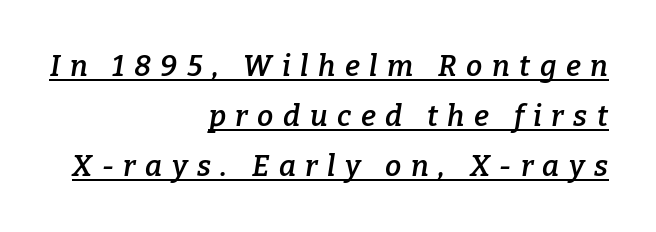
{"serif": "yes", "italic": "yes", "lean": "right", "slant_degrees": 9, "bold": "semi", "weight": "semibold", "width": "normal", "stroke_contrast": "low", "x_height": "medium", "monospaced": "no", "underline": "yes", "align": "right", "line_spacing_ratio": 1.72, "letter_spacing": "wide", "letter_spacing_em": 0.33, "glyph_px": 29}
